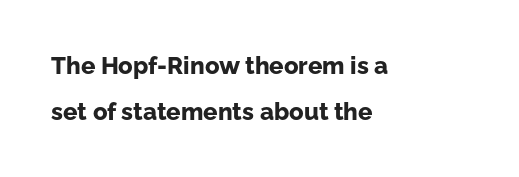
The image shows 24 px bold type, upright; set left-aligned, loose line spacing (1.9x), normal letter spacing, not underlined.
